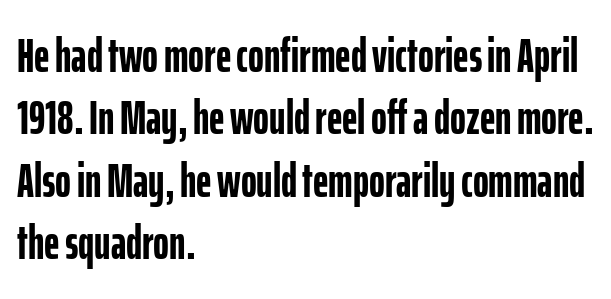
Every character sits straight up, as roman type does. This sample has the flowing, uneven cadence of proportional lettering. The space between consecutive lines is moderate. The typesetter chose a ragged-right arrangement here. Type without underlining.
